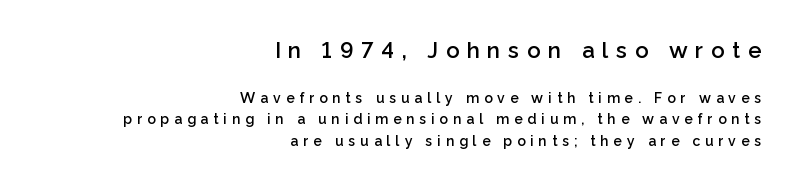
{"italic": "no", "bold": "semi", "underline": "no", "align": "right", "line_spacing": "normal", "line_spacing_ratio": 1.55, "letter_spacing": "wide", "letter_spacing_em": 0.35, "larger_block": "first", "size_ratio": 1.57, "glyph_px": 22}
